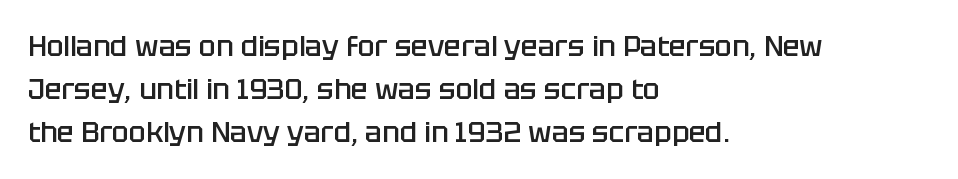
The passage shown is typed in a proportional face where columns would drift. Here the glyphs are tracked normally, forming tight word shapes. What's the leading like? Ordinary, nothing unusual. The baseline area is clear. Serifs: no, the terminals of the letterforms are clean. Where is the straight margin? On the left.
